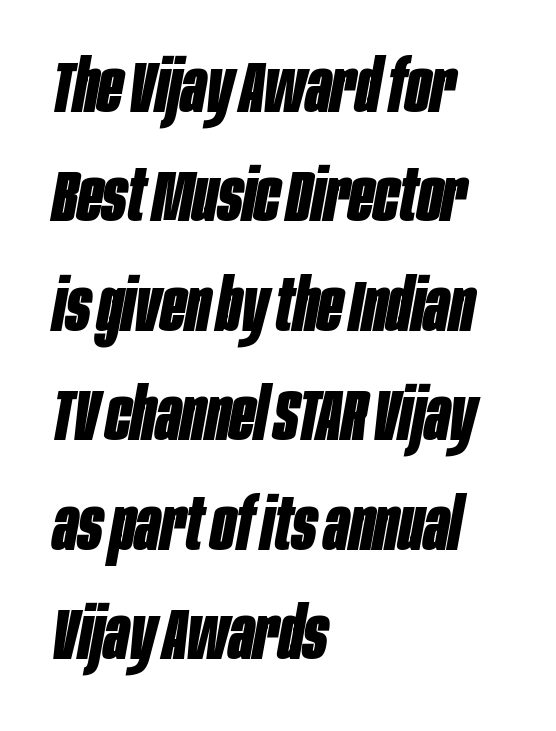
Leading matches the norm, producing a regular column. Here the designer chose a conventional face with non-uniform glyph widths. Line beginnings align vertically; line endings do not. Notice how the stems are inclined rather than vertical — that's the hallmark of italics. Heft: maximum for text — a bold. Here the glyphs are tracked normally, forming tight word shapes.
